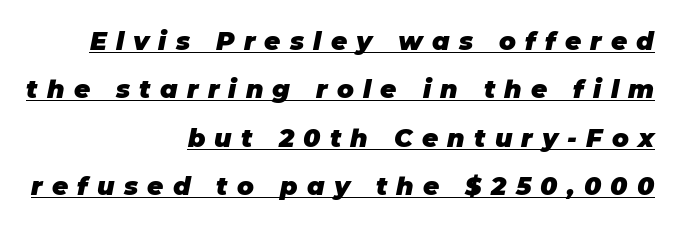
Q: Is the text bold? A: Yes.
Q: Is the text italic (slanted)? A: Yes, it leans right by about 11 degrees.
Q: Is the text underlined? A: Yes.
Q: How is the paragraph aligned? A: Right-aligned.
Q: Is the spacing between letters normal or unusually wide? A: Unusually wide.
Q: Is the spacing between lines tight, normal or loose? A: Loose.
